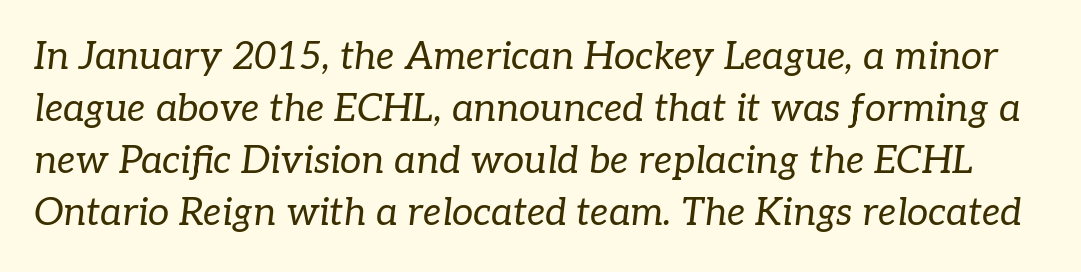
Q: Is the text bold? A: No.
Q: Is the text italic (slanted)? A: Yes, it leans right by about 7 degrees.
Q: Is the typeface a serif or a sans-serif typeface? A: Serif.
Q: Is the text underlined? A: No.
Q: Is the spacing between letters normal or unusually wide? A: Normal.
Q: Is the spacing between lines tight, normal or loose? A: Normal.
Q: Width (condensed, normal, or wide)? A: Normal.
Q: Stroke contrast? A: Low.
Q: x-height? A: Medium.
Q: Monospaced? A: No.
